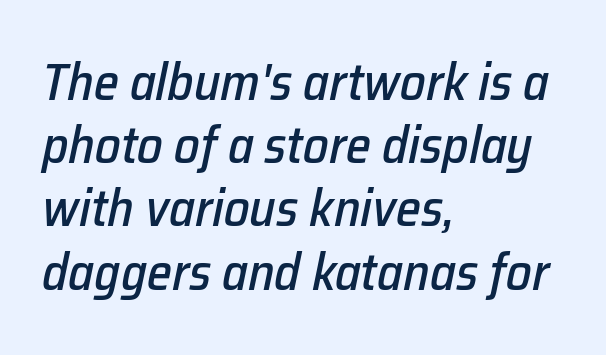
The image shows 51 px text type, italic (leaning right); set left-aligned, line spacing 1.24x, normal letter spacing, not underlined; low stroke contrast and a medium x-height.
